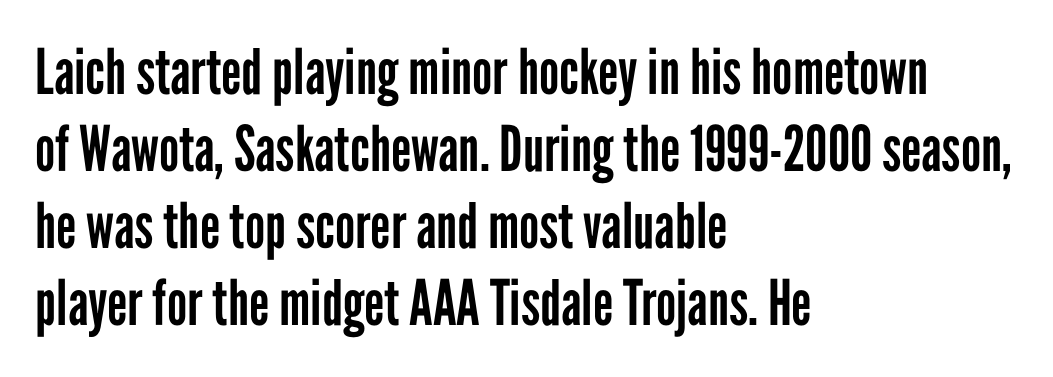
{"serif": "no", "italic": "no", "bold": "no", "weight": "regular", "width": "condensed", "stroke_contrast": "low", "x_height": "medium", "monospaced": "no", "underline": "no", "align": "left", "line_spacing_ratio": 1.22, "letter_spacing": "normal", "letter_spacing_em": 0.0, "glyph_px": 63}
